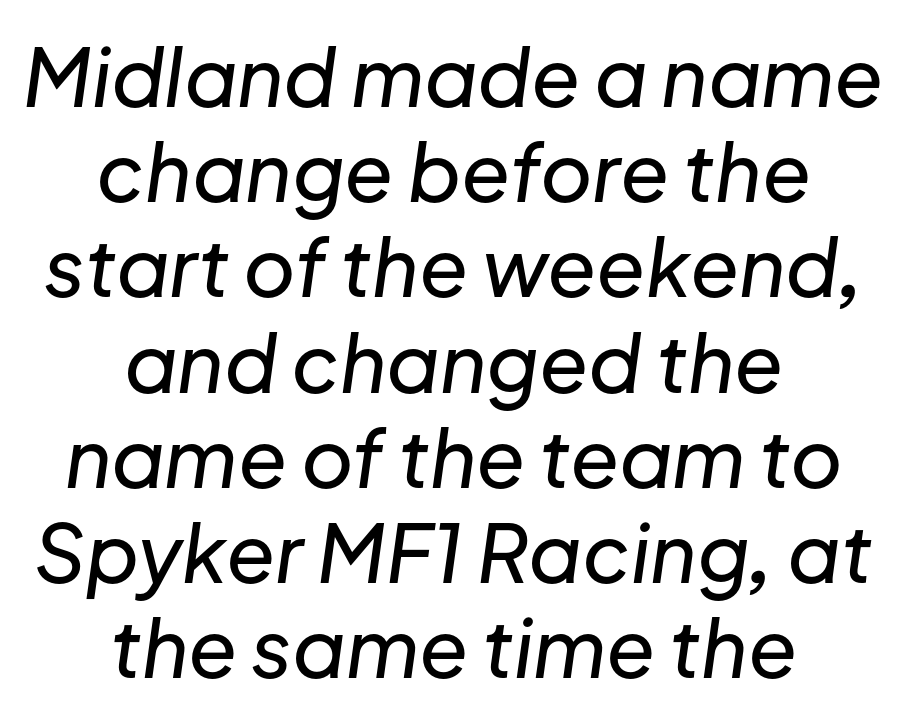
The compositor balanced each line on the midline. In terms of posture, this sample is oblique. The letterforms sit shoulder to shoulder at normal distance. The passage shown is typed in a proportional face where columns would drift.
